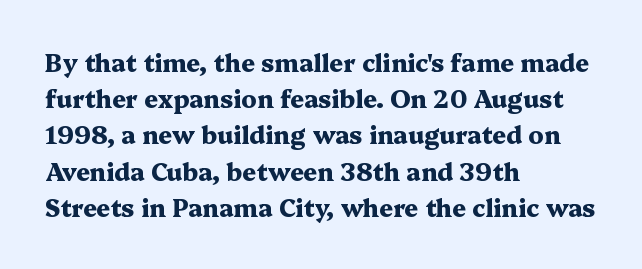
The image shows 24 px bold type, upright; set left-aligned, normal line spacing (1.51x), normal letter spacing, not underlined.
